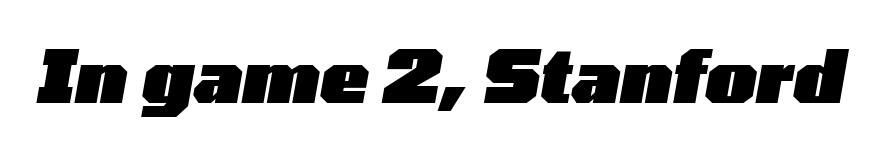
{"italic": "yes", "lean": "right", "slant_degrees": 10, "bold": "yes", "weight": "heavy", "width": "wide", "stroke_contrast": "low", "x_height": "medium", "monospaced": "no", "underline": "no", "letter_spacing": "normal", "letter_spacing_em": 0.0, "glyph_px": 72}
